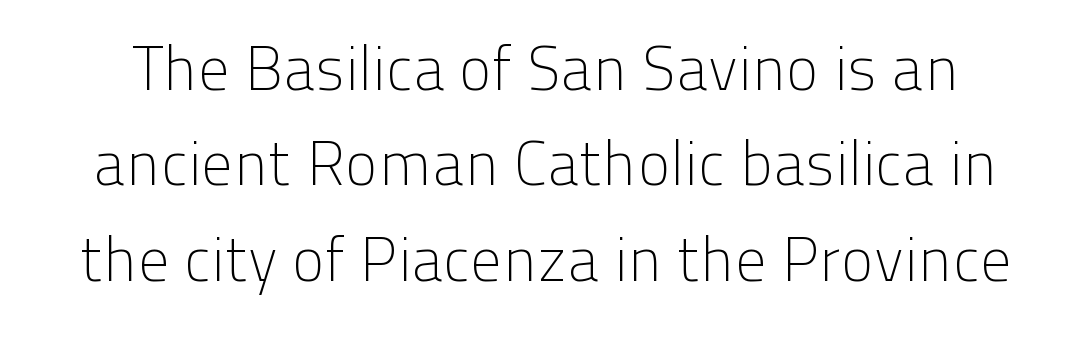
Q: Is the text bold? A: No.
Q: Is the text italic (slanted)? A: No, it is upright.
Q: Is the typeface a serif or a sans-serif typeface? A: Sans-serif.
Q: Is the text underlined? A: No.
Q: Is the spacing between letters normal or unusually wide? A: Normal.
Q: Is the spacing between lines tight, normal or loose? A: Normal.
Q: Width (condensed, normal, or wide)? A: Normal.
Q: Stroke contrast? A: Low.
Q: x-height? A: Medium.
Q: Monospaced? A: No.
